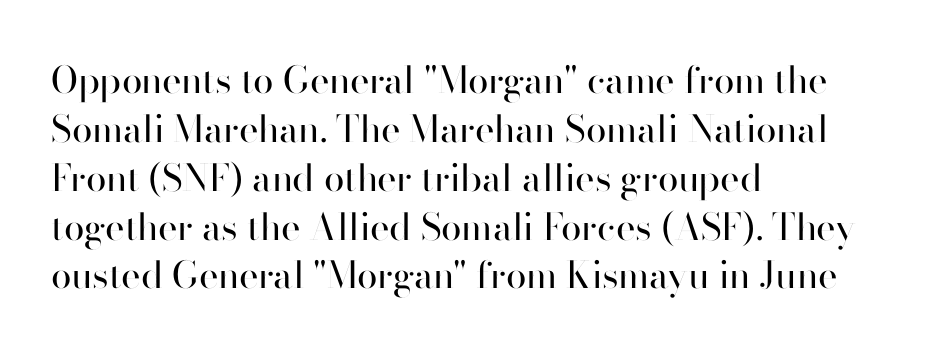
{"serif": "no", "italic": "no", "bold": "no", "weight": "regular", "width": "normal", "stroke_contrast": "high", "x_height": "small", "monospaced": "no", "underline": "no", "align": "left", "line_spacing": "normal", "line_spacing_ratio": 1.32, "letter_spacing": "normal", "letter_spacing_em": 0.0, "glyph_px": 37}
